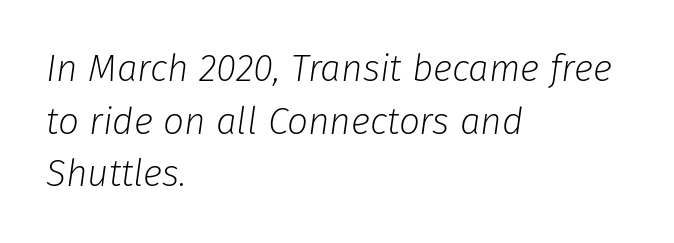
{"italic": "yes", "lean": "right", "slant_degrees": 8, "bold": "no", "weight": "light", "width": "normal", "stroke_contrast": "low", "x_height": "medium", "monospaced": "no", "underline": "no", "align": "left", "line_spacing": "normal", "line_spacing_ratio": 1.42, "letter_spacing": "normal", "letter_spacing_em": 0.0, "glyph_px": 37}
